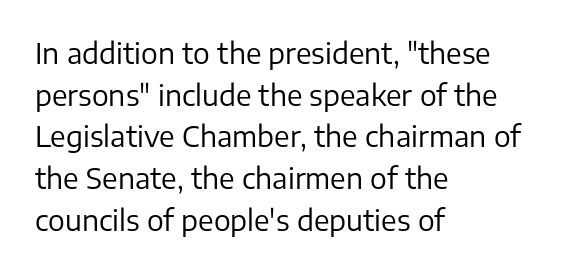
Clear beneath every line of the passage. The rows are spaced the way most documents space them. The tracking reads as untouched default to a designer's eye. The characters are drawn with everyday or finer stroke widths.
